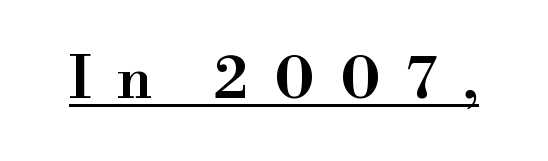
Vertical strokes here are truly vertical. Stems and bowls a touch heavier than normal — semibold. Here the designer chose a conventional face with non-uniform glyph widths. Each letter's strokes conclude with small projecting serifs. The gaps between neighbouring characters are conspicuously large. A baseline rule has been typeset under these characters.
